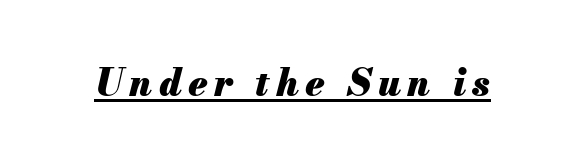
The specimen reads as italic at a glance. Its strokes are broad and dark, the hallmark of bold type. A continuous stroke trails under the words, as in a hyperlink. Note the varied advance widths — an 'i' is clearly narrower than an 'm'.
